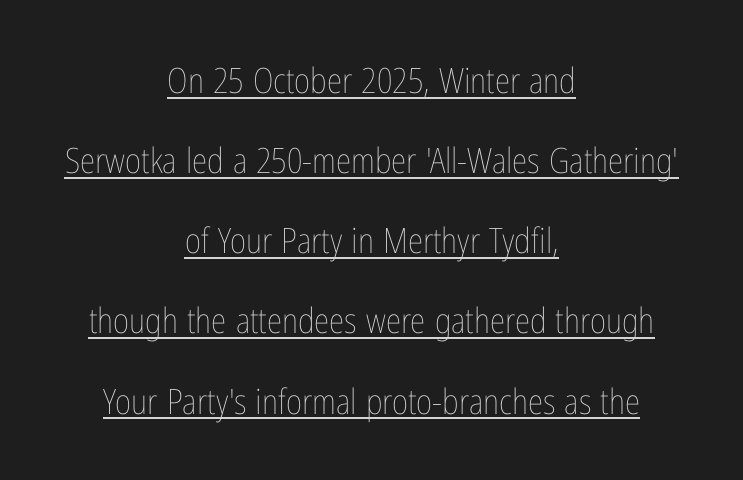
{"italic": "no", "bold": "no", "weight": "thin", "width": "condensed", "stroke_contrast": "low", "x_height": "medium", "monospaced": "no", "underline": "yes", "align": "center", "line_spacing": "loose", "line_spacing_ratio": 2.29, "letter_spacing": "normal", "letter_spacing_em": 0.0, "glyph_px": 35}
